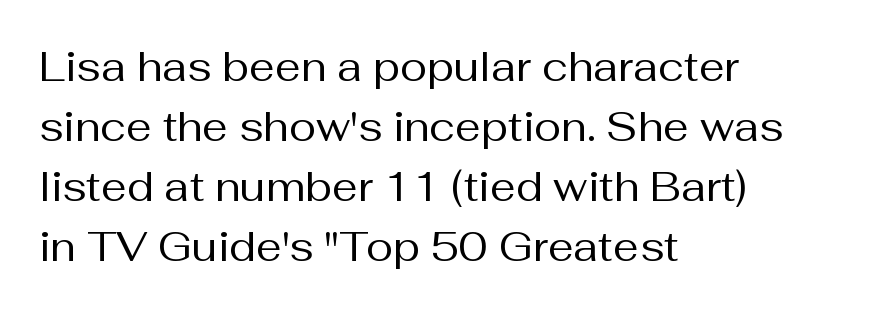
Line starts are locked; line ends wander. The typeface chosen for these lines omits serifs. Caption: face not bold, strokes unweighted. Do the letters lean? They stand straight. You could not count columns in this text — the font is proportionally spaced. The rows are spaced the way most documents space them.
